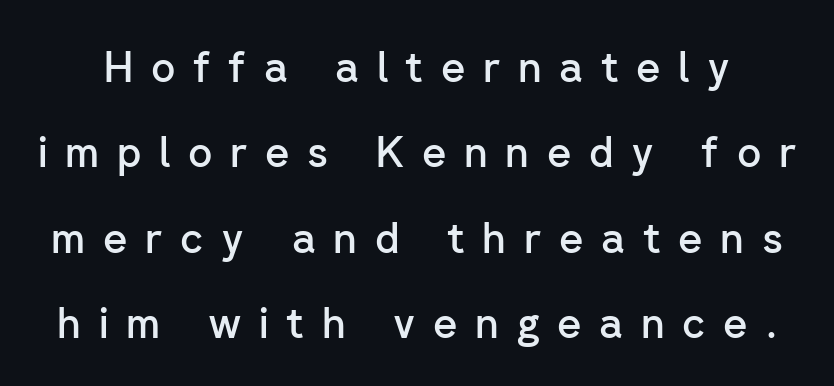
Q: Is the text bold? A: Semi-bold.
Q: Is the text italic (slanted)? A: No, it is upright.
Q: Is the typeface a serif or a sans-serif typeface? A: Sans-serif.
Q: Is the text underlined? A: No.
Q: Is the spacing between letters normal or unusually wide? A: Unusually wide.
Q: Is the spacing between lines tight, normal or loose? A: Loose.
Q: Width (condensed, normal, or wide)? A: Normal.
Q: Stroke contrast? A: Low.
Q: x-height? A: Medium.
Q: Monospaced? A: No.
